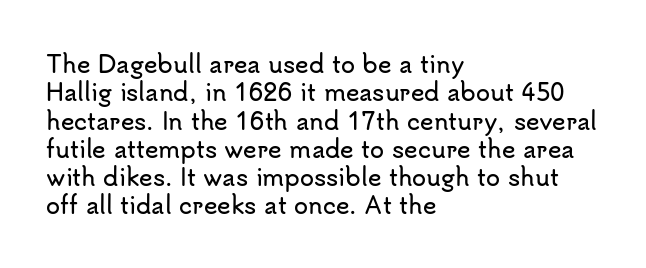
{"italic": "no", "underline": "no", "align": "left", "line_spacing_ratio": 1.23, "letter_spacing": "normal", "letter_spacing_em": 0.0, "glyph_px": 23}
